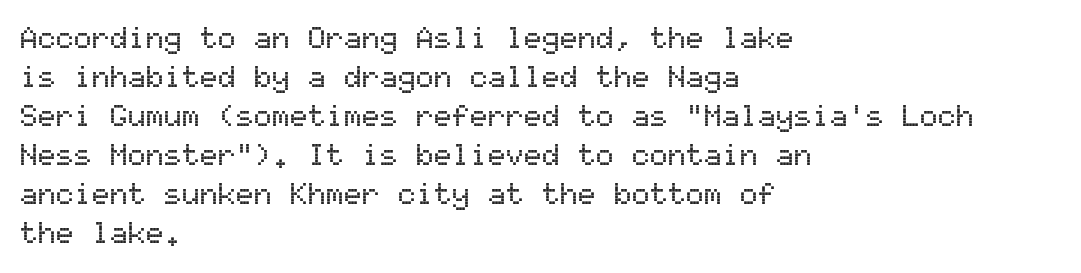
The image shows 30 px sans-serif type, upright, monospaced; set left-aligned, normal line spacing (1.3x), normal letter spacing, not underlined; medium stroke contrast and a medium x-height.
